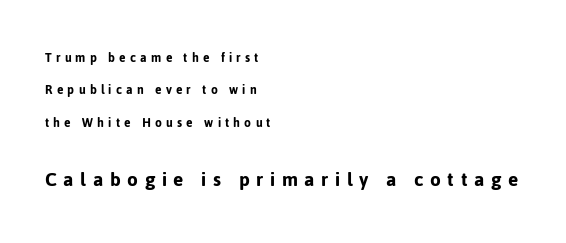
{"italic": "no", "underline": "no", "align": "left", "line_spacing": "loose", "line_spacing_ratio": 2.31, "letter_spacing": "wide", "letter_spacing_em": 0.3, "larger_block": "second", "size_ratio": 1.57, "glyph_px": 22}
